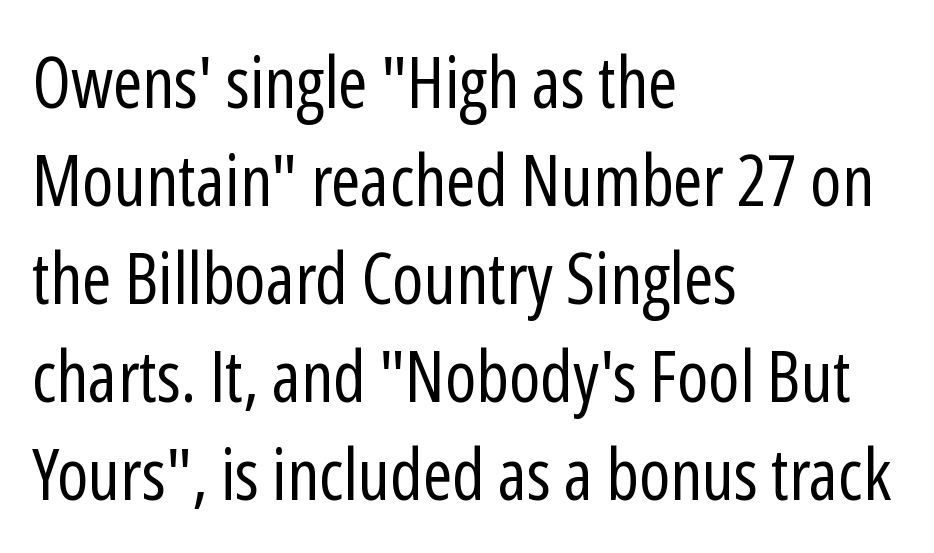
{"serif": "no", "italic": "no", "bold": "no", "weight": "regular", "width": "condensed", "stroke_contrast": "low", "x_height": "medium", "monospaced": "no", "underline": "no", "align": "left", "line_spacing": "normal", "line_spacing_ratio": 1.38, "letter_spacing": "normal", "letter_spacing_em": 0.0, "glyph_px": 71}
